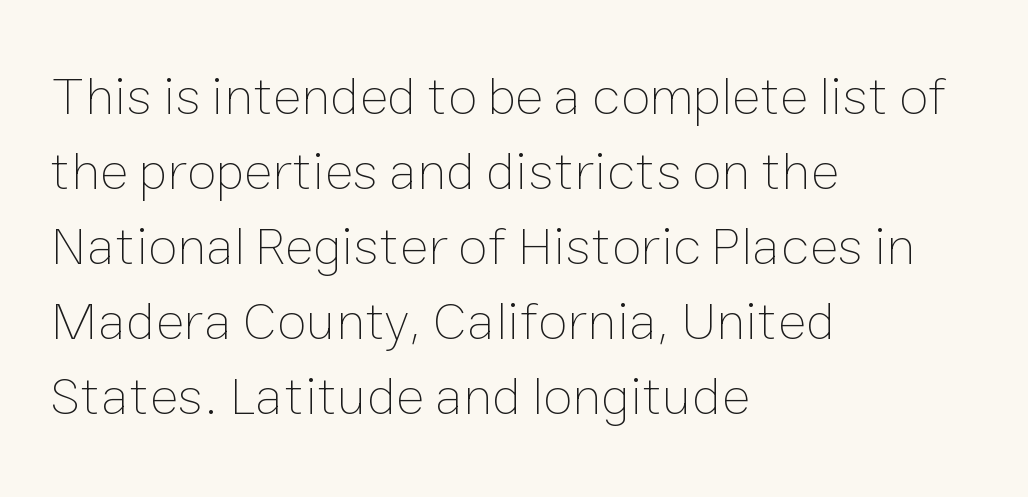
Q: Is the text bold? A: No.
Q: Is the text italic (slanted)? A: No, it is upright.
Q: Is the text underlined? A: No.
Q: How is the paragraph aligned? A: Left-aligned.
Q: Is the spacing between letters normal or unusually wide? A: Normal.
Q: Is the spacing between lines tight, normal or loose? A: Normal.
Q: Width (condensed, normal, or wide)? A: Normal.
Q: Stroke contrast? A: Low.
Q: x-height? A: Medium.
Q: Monospaced? A: No.
